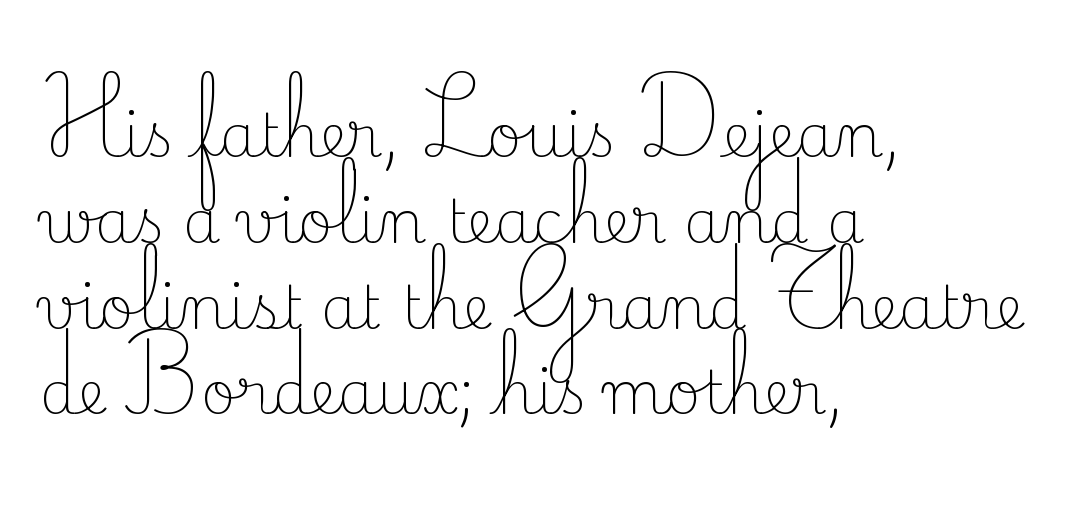
The setting favours the left margin, as ordinary paragraphs usually do. A light-to-regular cut is what we see here. Varying glyph widths throughout — classic text-font behaviour. Does the lettering tilt? It doesn't — this is upright. The glyphs are unaccompanied by any horizontal stroke below them. Observe the serifs anchoring each vertical stroke in this sample.
